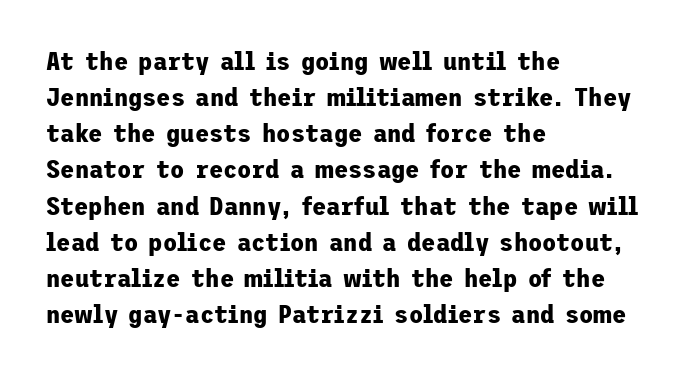
Clear beneath every line of the passage. The typography opts for an upright posture over an oblique one. Evenly set lines give the paragraph a standard silhouette. Standard letterfit; no display-style spreading of the glyphs. The compositor pushed each line to the left boundary.
